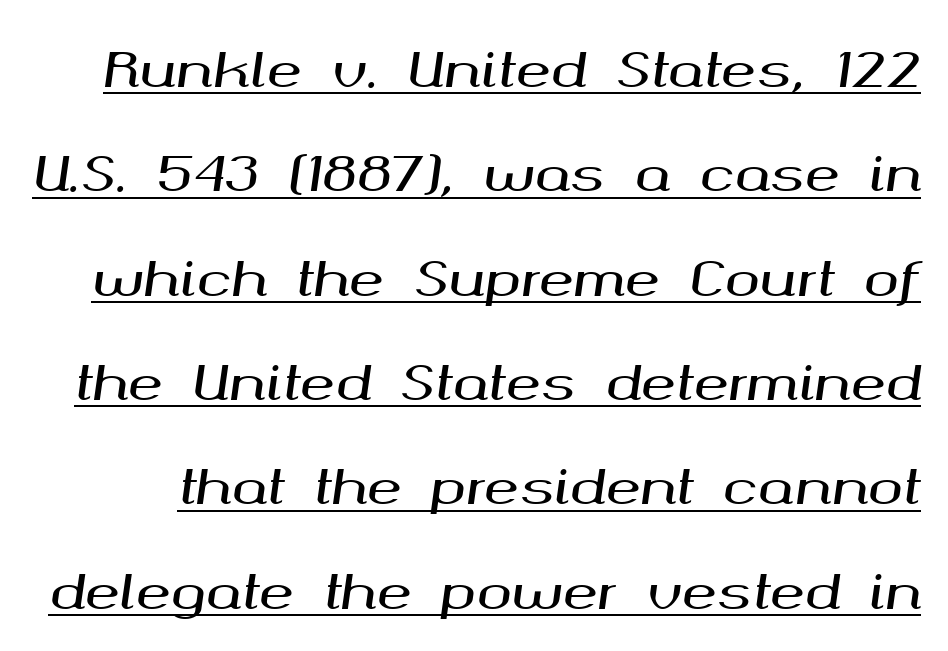
The image shows 47 px wide type, italic (leaning right); set loose line spacing (2.22x), normal letter spacing, underlined; medium stroke contrast and a medium x-height.
